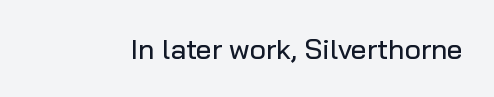
Tracking here is standard; glyphs follow each other at the usual distance. You can tell it's not italic because the verticals are truly vertical. Typographically, this falls in the sans-serif category. The letters advance in unequal steps, a hallmark of proportional type. No word sits above an underline.
